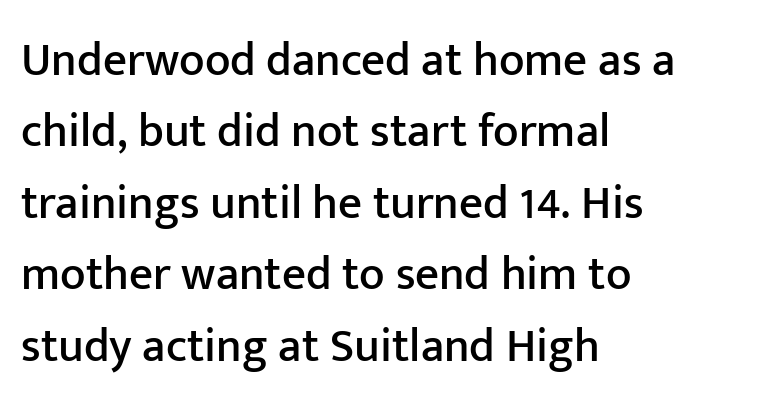
Q: Is the text italic (slanted)? A: No, it is upright.
Q: Is the typeface a serif or a sans-serif typeface? A: Sans-serif.
Q: Is the text underlined? A: No.
Q: How is the paragraph aligned? A: Left-aligned.
Q: Is the spacing between letters normal or unusually wide? A: Normal.
Q: Is the spacing between lines tight, normal or loose? A: Normal.
Q: Width (condensed, normal, or wide)? A: Normal.
Q: Stroke contrast? A: Low.
Q: x-height? A: Medium.
Q: Monospaced? A: No.
